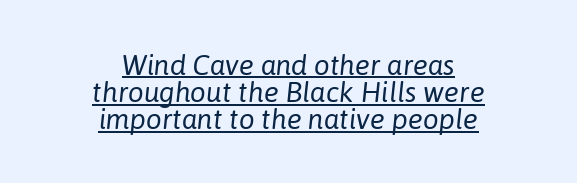
When letters slant like this, we call the style italic. The font is comparable to plain body text, perhaps lighter. Is the block centered? Yes — each line is placed symmetrically about the middle. Students, observe the line beneath the letters — that is underlining. The horizontal fit of the characters is conventional and even. You could not count columns in this text — the font is proportionally spaced.
